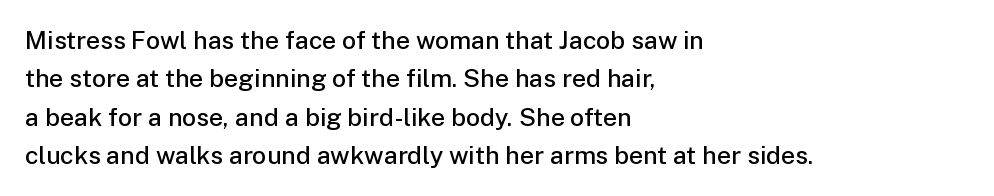
{"italic": "no", "bold": "semi", "underline": "no", "align": "left", "line_spacing": "normal", "line_spacing_ratio": 1.54, "letter_spacing": "normal", "letter_spacing_em": 0.0, "glyph_px": 25}
